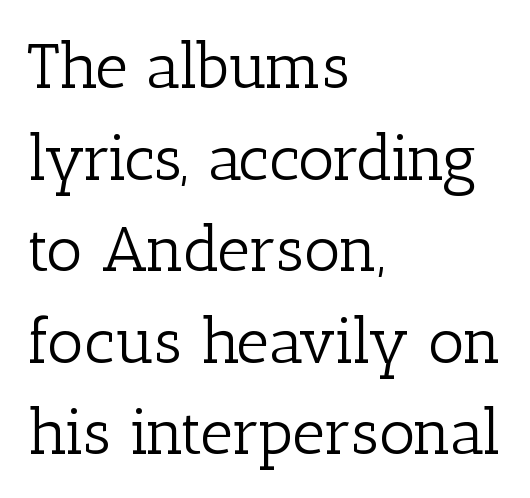
The image shows 64 px light serif type, upright; set left-aligned, normal line spacing (1.43x), normal letter spacing, not underlined; low stroke contrast and a medium x-height.
